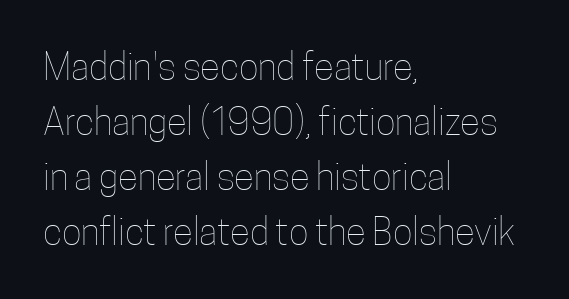
Line beginnings align vertically; line endings do not. A typesetter would mark this as roman, not italic. Clear beneath every line of the passage. These lines keep a tight, regular rhythm from letter to letter.
